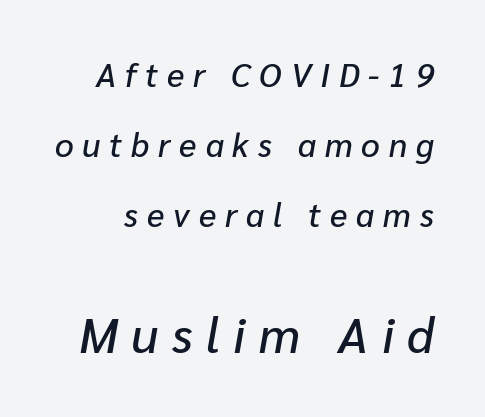
The image shows 49 px text type, italic (leaning right); set loose line spacing (2.12x), unusually wide letter spacing (+0.27 em), not underlined; the second (bottom) block is 1.48x larger; low stroke contrast and a medium x-height.
